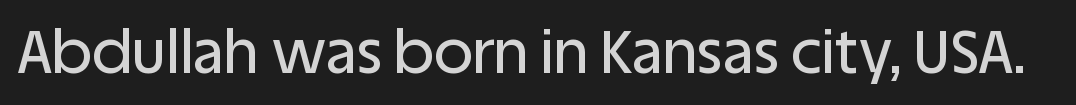
Q: Is the text italic (slanted)? A: No, it is upright.
Q: Is the typeface a serif or a sans-serif typeface? A: Sans-serif.
Q: Is the text underlined? A: No.
Q: Is the spacing between letters normal or unusually wide? A: Normal.
Q: Width (condensed, normal, or wide)? A: Normal.
Q: Stroke contrast? A: Low.
Q: x-height? A: Large.
Q: Monospaced? A: No.
